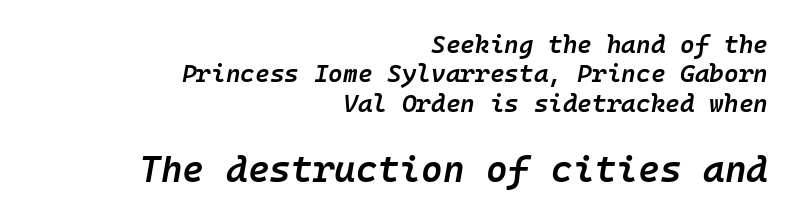
Q: Is the text bold? A: Semi-bold.
Q: Is the text italic (slanted)? A: Yes, it leans right by about 10 degrees.
Q: Is the text underlined? A: No.
Q: How is the paragraph aligned? A: Right-aligned.
Q: Is the spacing between letters normal or unusually wide? A: Normal.
Q: Which block of text is set in a larger size, the first (top) or the second (bottom)? A: The second (bottom) one.
Q: Width (condensed, normal, or wide)? A: Normal.
Q: Stroke contrast? A: Low.
Q: x-height? A: Medium.
